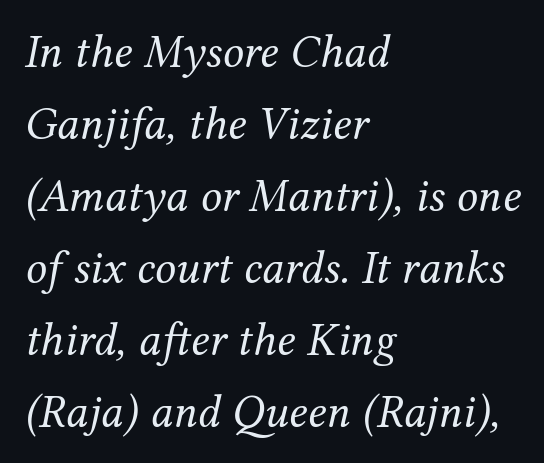
Every row of glyphs begins at an identical x-position on the left. Caption: face not bold, strokes unweighted. These lines were composed using italics. Is the letter spacing exaggerated? No — it looks like the ordinary default. What's the leading like? Ordinary, nothing unusual.
